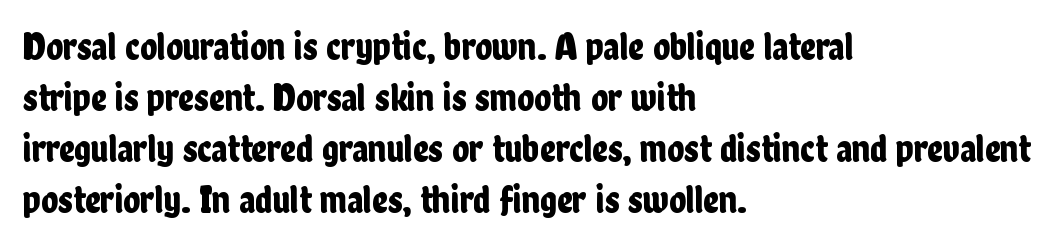
{"serif": "no", "italic": "no", "width": "condensed", "stroke_contrast": "low", "x_height": "medium", "monospaced": "no", "underline": "no", "align": "left", "line_spacing": "normal", "line_spacing_ratio": 1.31, "letter_spacing": "normal", "letter_spacing_em": 0.0, "glyph_px": 39}
